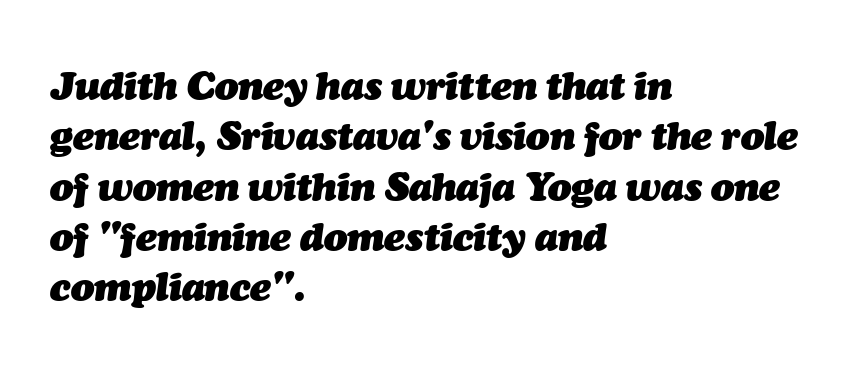
{"italic": "yes", "lean": "right", "slant_degrees": 7, "bold": "yes", "weight": "heavy", "width": "normal", "stroke_contrast": "medium", "x_height": "medium", "monospaced": "no", "underline": "no", "align": "left", "line_spacing": "normal", "line_spacing_ratio": 1.29, "letter_spacing": "normal", "letter_spacing_em": 0.0, "glyph_px": 39}
